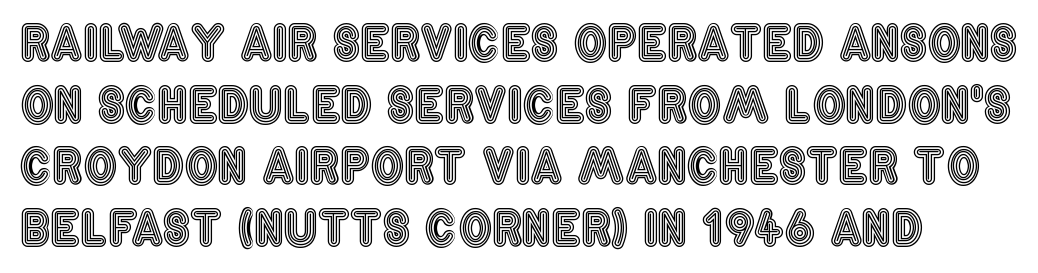
Q: Is the text italic (slanted)? A: No, it is upright.
Q: Is the text underlined? A: No.
Q: Is the spacing between letters normal or unusually wide? A: Normal.
Q: Is the spacing between lines tight, normal or loose? A: Normal.
Q: Width (condensed, normal, or wide)? A: Condensed.
Q: x-height? A: Large.
Q: Monospaced? A: No.
